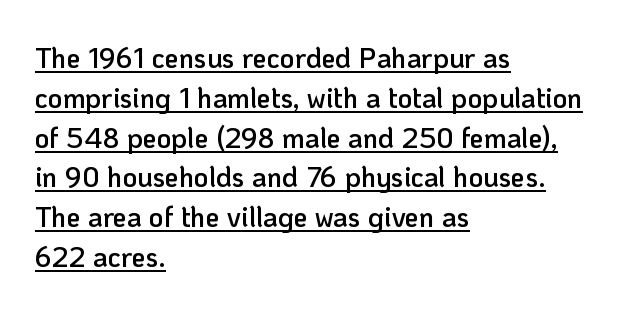
{"serif": "no", "italic": "no", "bold": "semi", "weight": "semibold", "width": "normal", "stroke_contrast": "low", "x_height": "medium", "monospaced": "no", "underline": "yes", "align": "left", "line_spacing": "normal", "line_spacing_ratio": 1.42, "letter_spacing": "normal", "letter_spacing_em": 0.0, "glyph_px": 28}
